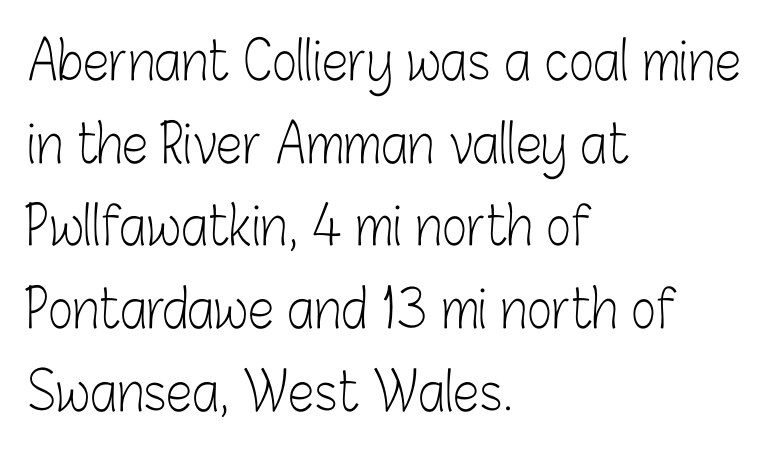
The image shows 53 px light, condensed sans-serif type, upright; set left-aligned, normal line spacing (1.56x), normal letter spacing, not underlined; low stroke contrast and a medium x-height.
